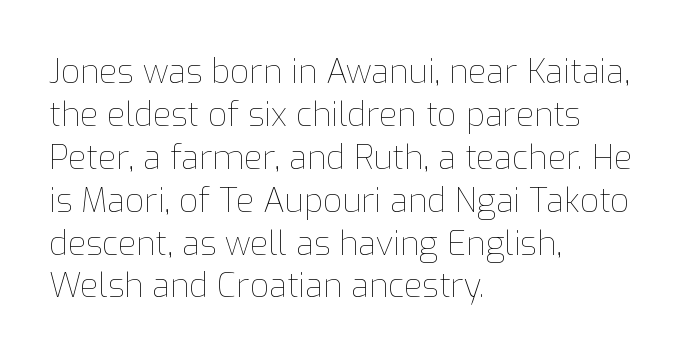
Q: Is the text bold? A: No.
Q: Is the text italic (slanted)? A: No, it is upright.
Q: Is the text underlined? A: No.
Q: How is the paragraph aligned? A: Left-aligned.
Q: Is the spacing between letters normal or unusually wide? A: Normal.
Q: Is the spacing between lines tight, normal or loose? A: Normal.
Q: Width (condensed, normal, or wide)? A: Normal.
Q: Stroke contrast? A: Low.
Q: x-height? A: Medium.
Q: Monospaced? A: No.
